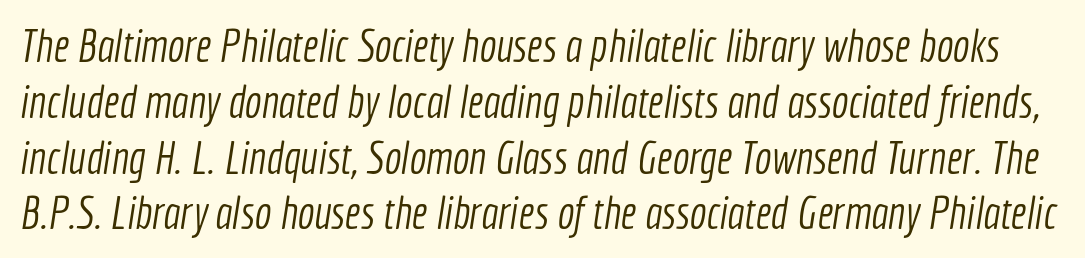
Think standard paragraph weight, or any step lighter than that. The face used here is proportionally spaced, like ordinary book or web type. The typeface chosen for these lines omits serifs. Beneath every word, the page is bare.
